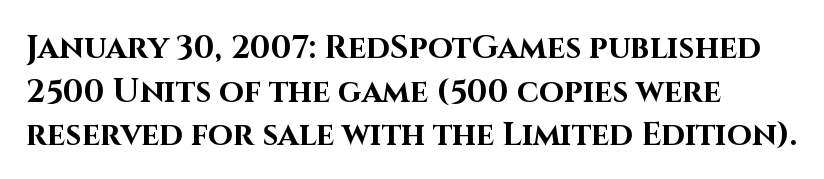
Honestly, the letter spacing is just normal — you wouldn't notice it. The passage shown is typed in a proportional face where columns would drift. Summary of weight: heavy, a full bold. This is roman type, the default non-slanted kind. To sum up the face: it is a sans, with no serifs. Any mark beneath the type? The region is blank.
